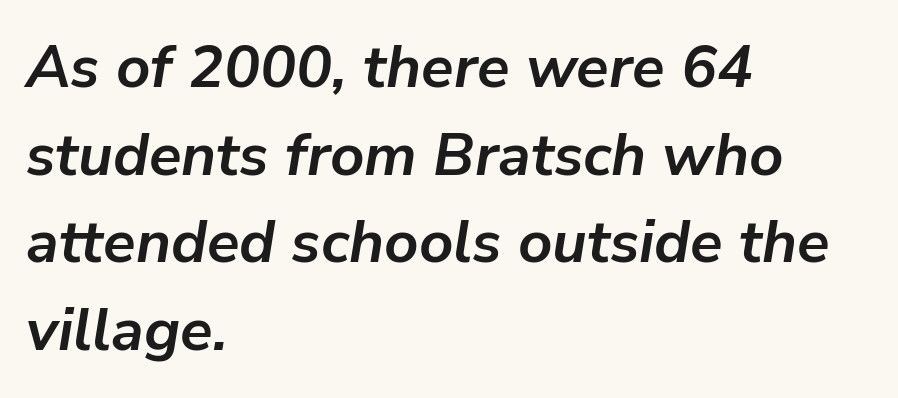
Caption: bold face, heavy strokes. The vertical gap from one line to the next is medium. The string is rendered with underlining switched off. The paragraph shown leans on its left margin. The passage shown has conventional tracking throughout.
